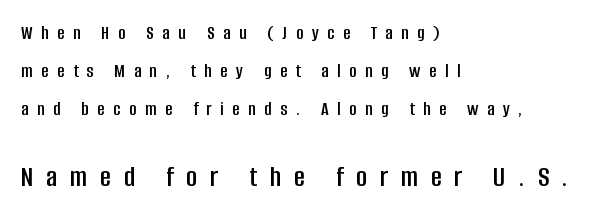
The image shows 30 px condensed sans-serif type, upright; set left-aligned, loose line spacing (1.9x), unusually wide letter spacing (+0.43 em), not underlined; the second (bottom) block is 1.5x larger; low stroke contrast and a large x-height.
